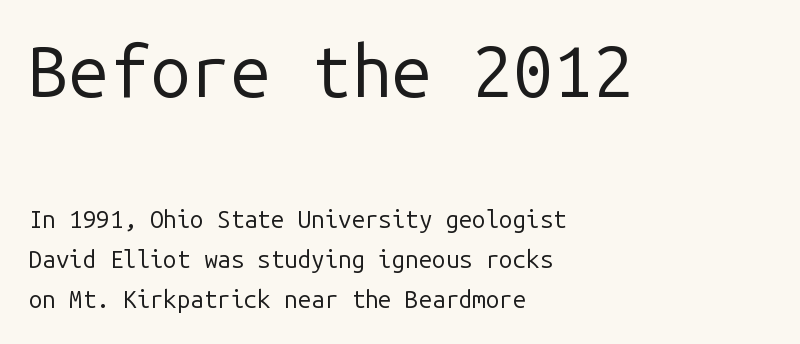
Observe the ordinary spacing: letters are neighbours, not strangers. Style check: upright. Regarding serifs, this sample does without them. The passage shown stacks its lines at a standard gap. Two sizes are in play, and the larger belongs to the first block.
